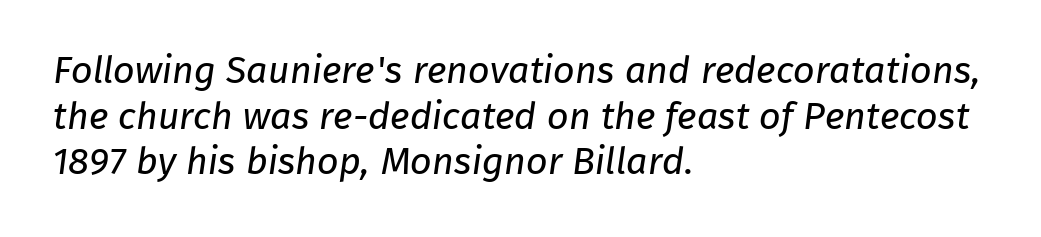
{"serif": "no", "bold": "no", "weight": "regular", "width": "normal", "stroke_contrast": "low", "x_height": "medium", "monospaced": "no", "underline": "no", "align": "left", "line_spacing_ratio": 1.2, "letter_spacing": "normal", "letter_spacing_em": 0.0, "glyph_px": 38}
